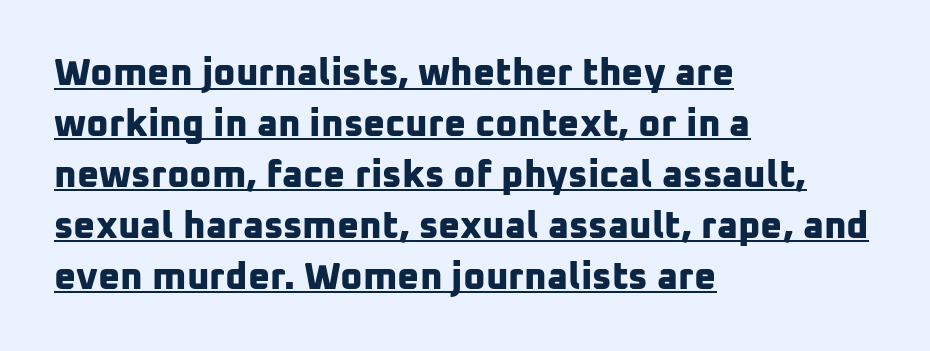
{"serif": "no", "bold": "yes", "weight": "bold", "width": "normal", "stroke_contrast": "low", "x_height": "medium", "monospaced": "no", "underline": "yes", "align": "left", "line_spacing": "normal", "line_spacing_ratio": 1.34, "letter_spacing": "normal", "letter_spacing_em": 0.0, "glyph_px": 38}
